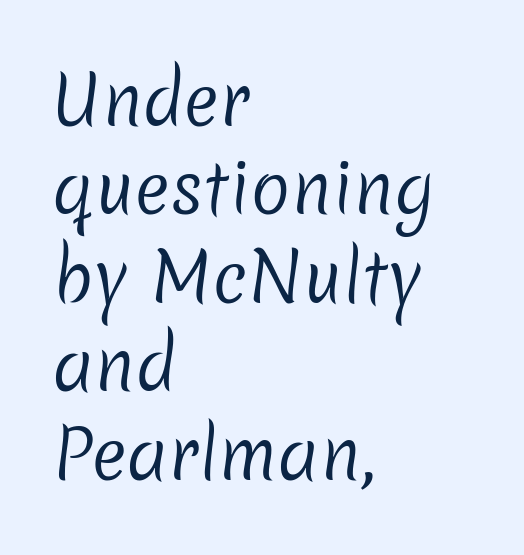
The cut favours lightness, reaching ordinary text weight at its darkest. Teacher's note: observe the even left margin — that is flush-left alignment. A bare baseline throughout the passage. Observe the absence of serifs on each vertical stroke in this sample.
